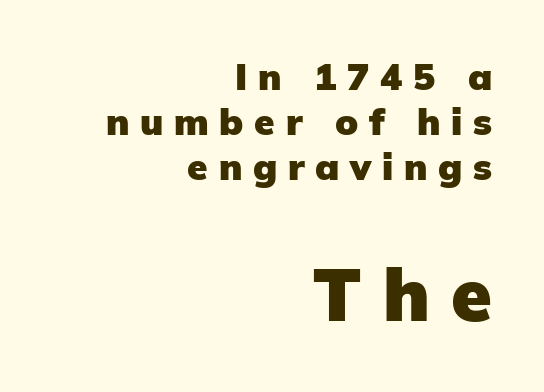
This sample uses expanded letter spacing, leaving extra air between glyphs. The characters display no serif detailing; their extremities are plain. Visually the block forms a straight wall on the right and a jagged coastline on the left. It's the straight-up-and-down kind of type. Two sizes are in play, and the larger belongs to the second block.
